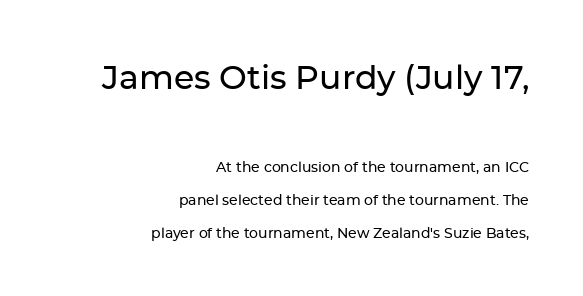
Q: Is the text italic (slanted)? A: No, it is upright.
Q: Is the typeface a serif or a sans-serif typeface? A: Sans-serif.
Q: Is the text underlined? A: No.
Q: How is the paragraph aligned? A: Right-aligned.
Q: Is the spacing between letters normal or unusually wide? A: Normal.
Q: Is the spacing between lines tight, normal or loose? A: Loose.
Q: Which block of text is set in a larger size, the first (top) or the second (bottom)? A: The first (top) one.
Q: Width (condensed, normal, or wide)? A: Normal.
Q: Stroke contrast? A: Low.
Q: x-height? A: Medium.
Q: Monospaced? A: No.
